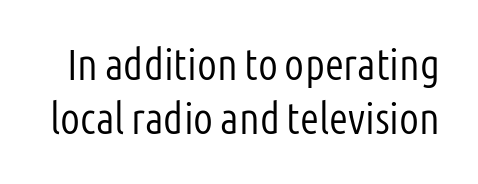
Check the space under the baseline: it is left empty. The typesetting does not lean heavy: it is not bold. These lines keep a tight, regular rhythm from letter to letter. Classification — sans serif. The face used here is proportionally spaced, like ordinary book or web type.
